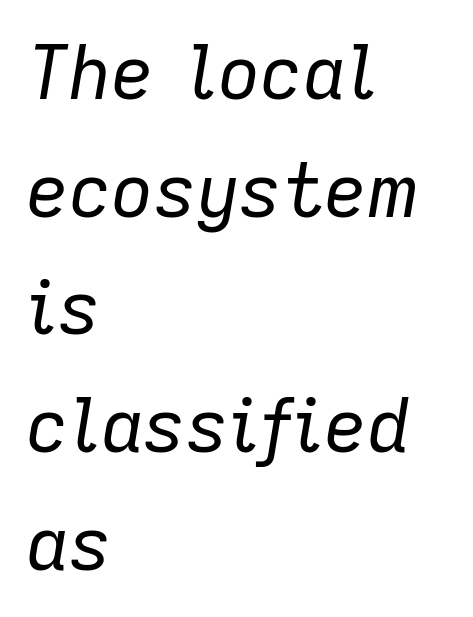
The image shows 74 px regular-weight type, italic (leaning right); set left-aligned, normal line spacing (1.59x), normal letter spacing, not underlined; low stroke contrast and a medium x-height.
